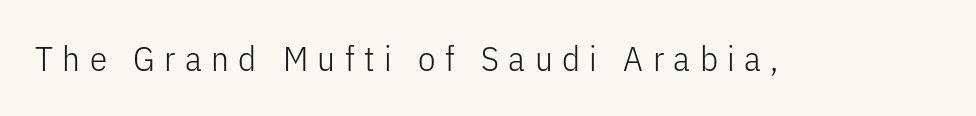
Look at the tracking — it's clearly loosened, letters drifting apart. Counters stay open thanks to moderate or lighter strokes. Anything drawn beneath the words? Only blank space. If you drew a line through each stem, it would be perfectly vertical. I'd call this a sans setting — the letters go barefoot.
